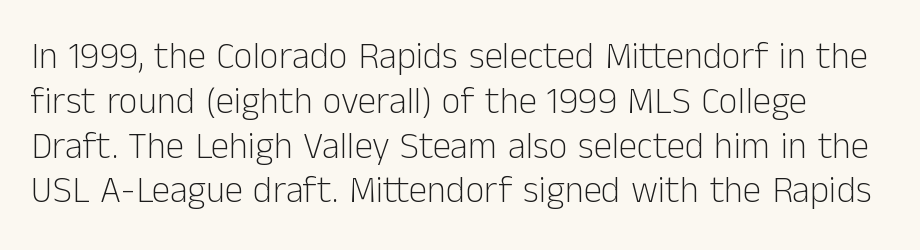
The image shows 37 px light sans-serif type, upright; set line spacing 1.21x, normal letter spacing, not underlined; low stroke contrast and a medium x-height.
